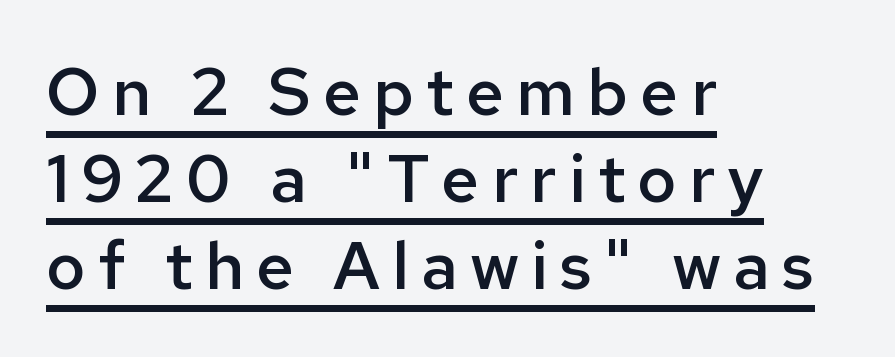
Q: Is the text bold? A: Semi-bold.
Q: Is the text italic (slanted)? A: No, it is upright.
Q: Is the typeface a serif or a sans-serif typeface? A: Sans-serif.
Q: Is the text underlined? A: Yes.
Q: How is the paragraph aligned? A: Left-aligned.
Q: Is the spacing between lines tight, normal or loose? A: Normal.
Q: Width (condensed, normal, or wide)? A: Normal.
Q: Stroke contrast? A: Low.
Q: x-height? A: Medium.
Q: Monospaced? A: No.
